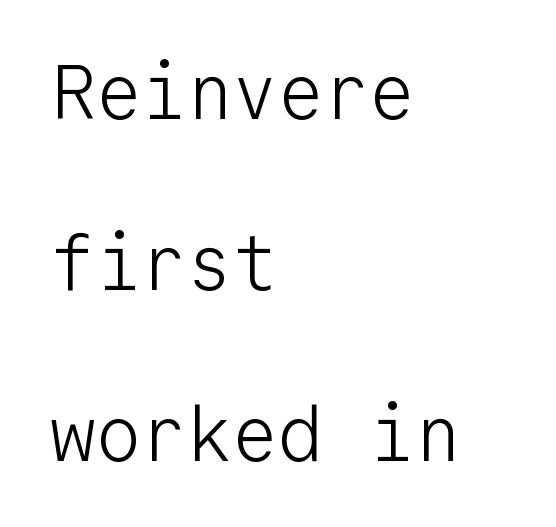
Has an underline been added? It has not. A typesetter would call this zero additional tracking. Tall strokes in this sample are plumb rather than angled. The space between consecutive lines is lavish. Monospaced: the letters line up in strict vertical columns. The letters carry no serifs — their stems end cleanly without finishing strokes.
